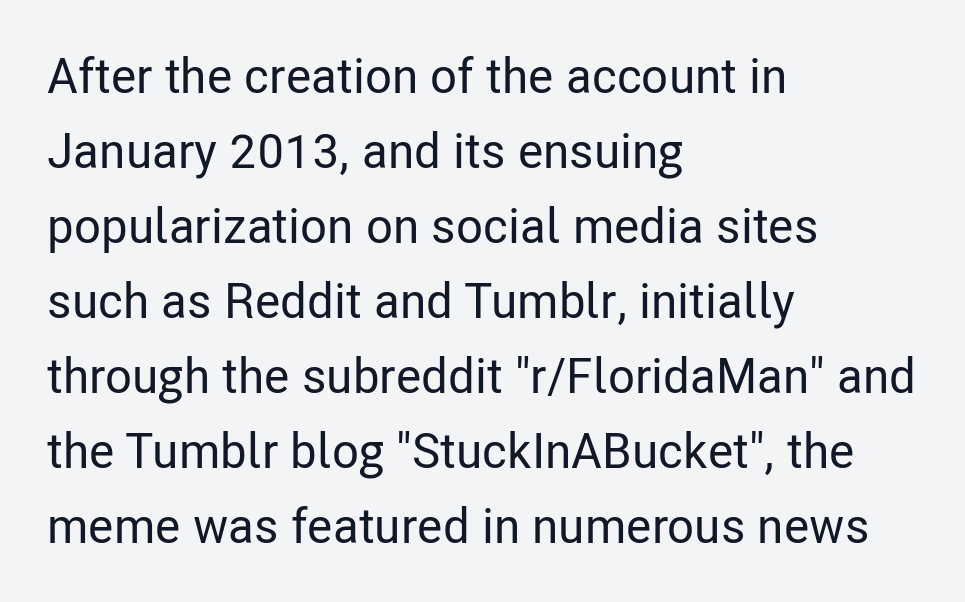
Q: Is the text italic (slanted)? A: No, it is upright.
Q: Is the typeface a serif or a sans-serif typeface? A: Sans-serif.
Q: Is the text underlined? A: No.
Q: How is the paragraph aligned? A: Left-aligned.
Q: Is the spacing between letters normal or unusually wide? A: Normal.
Q: Is the spacing between lines tight, normal or loose? A: Normal.
Q: Width (condensed, normal, or wide)? A: Condensed.
Q: Stroke contrast? A: Low.
Q: x-height? A: Medium.
Q: Monospaced? A: No.
